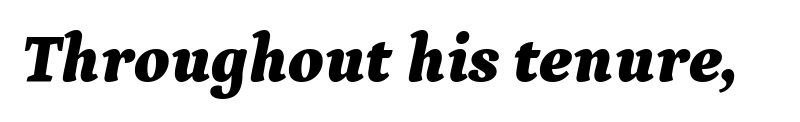
Q: Is the text bold? A: Yes.
Q: Is the text italic (slanted)? A: Yes, it leans right by about 9 degrees.
Q: Is the text underlined? A: No.
Q: Is the spacing between letters normal or unusually wide? A: Normal.
Q: Width (condensed, normal, or wide)? A: Normal.
Q: Stroke contrast? A: Medium.
Q: x-height? A: Medium.
Q: Monospaced? A: No.
